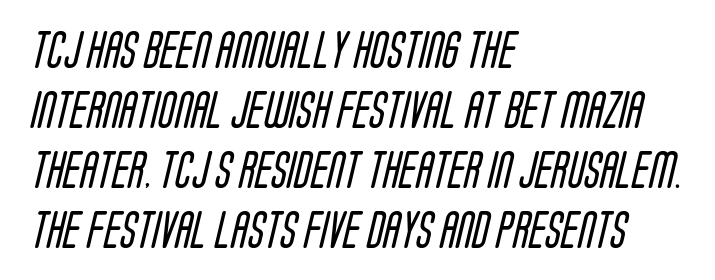
The image shows 38 px regular-weight, condensed sans-serif type; set left-aligned, normal line spacing (1.58x), normal letter spacing, not underlined; low stroke contrast and a large x-height.
